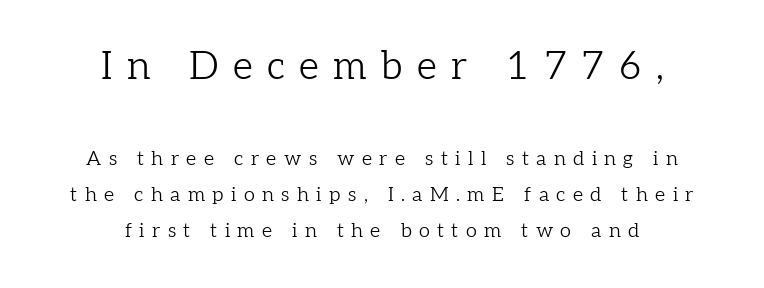
Centered paragraph, ragged on both sides. Underline: absent. The letterforms stand isolated, each surrounded by extra space. The face used here appears at its bigger size in the upper chunk. Each letter keeps its own natural width here, so spacing adapts to shape.
